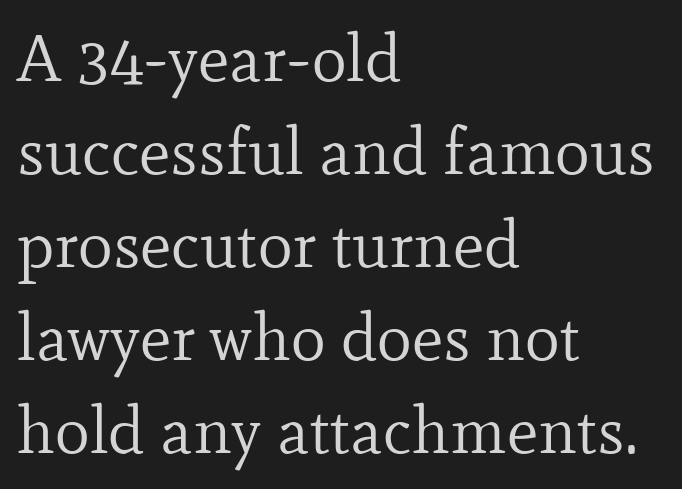
{"serif": "yes", "italic": "no", "bold": "no", "weight": "regular", "width": "normal", "stroke_contrast": "low", "x_height": "small", "monospaced": "no", "underline": "no", "align": "left", "line_spacing": "normal", "line_spacing_ratio": 1.41, "letter_spacing": "normal", "letter_spacing_em": 0.0, "glyph_px": 66}
